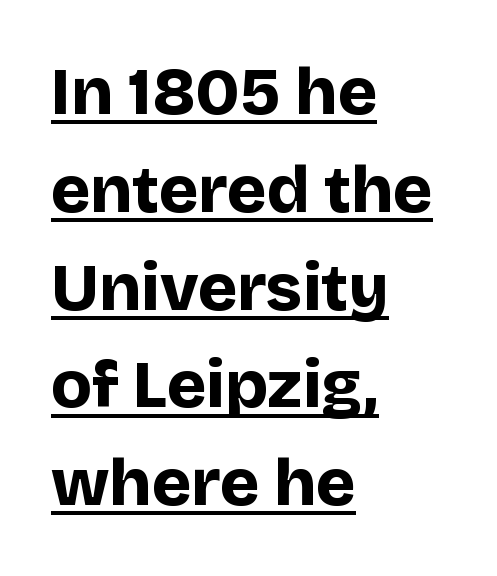
{"serif": "no", "italic": "no", "bold": "yes", "weight": "bold", "width": "normal", "stroke_contrast": "low", "x_height": "large", "monospaced": "no", "underline": "yes", "align": "left", "line_spacing": "normal", "line_spacing_ratio": 1.46, "letter_spacing": "normal", "letter_spacing_em": 0.0, "glyph_px": 67}
